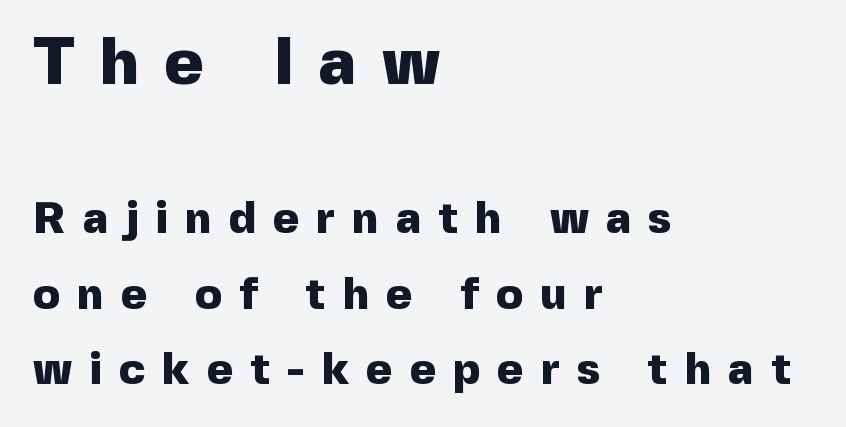
Regular leading. This rendering widens character spacing well past its baseline value. Serif or sans? Sans — the stroke terminals are bare. In terms of weight, the rendering is a true, heavy bold. Varying glyph widths throughout — classic text-font behaviour.
